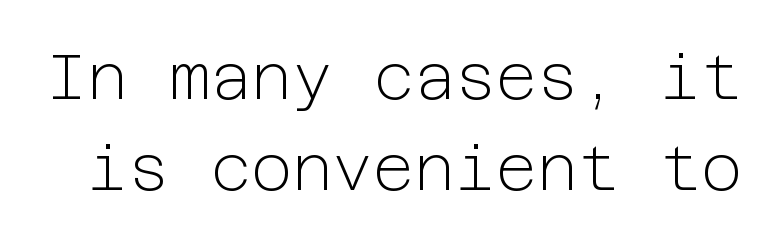
The weight tops out at a normal text grade. Vertically, the passage feels balanced, rows spaced as you'd expect. The space beneath each line is pristine and unruled. To sum up the face: it is a sans, with no serifs.
